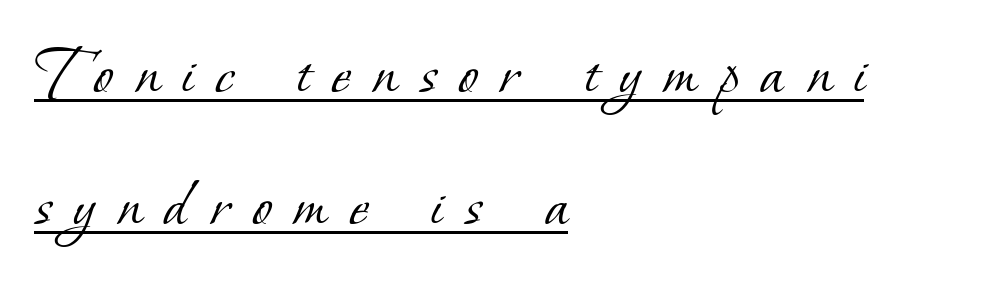
Q: Is the text bold? A: No.
Q: Is the typeface a serif or a sans-serif typeface? A: Serif.
Q: Is the text underlined? A: Yes.
Q: How is the paragraph aligned? A: Left-aligned.
Q: Is the spacing between letters normal or unusually wide? A: Unusually wide.
Q: Width (condensed, normal, or wide)? A: Normal.
Q: Stroke contrast? A: Low.
Q: x-height? A: Small.
Q: Monospaced? A: No.
